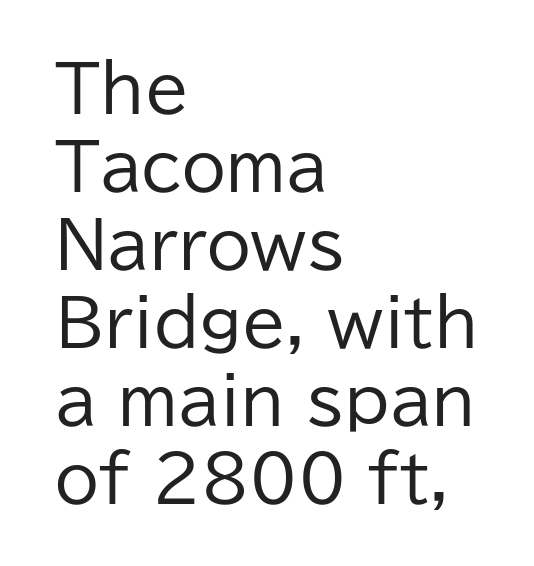
The image shows 64 px regular-weight sans-serif type, upright; set left-aligned, line spacing 1.22x, normal letter spacing, not underlined; low stroke contrast and a medium x-height.
